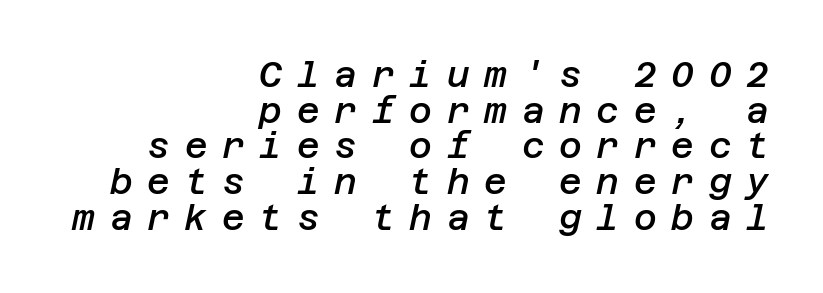
{"italic": "yes", "lean": "right", "slant_degrees": 12, "bold": "semi", "weight": "semibold", "width": "normal", "stroke_contrast": "low", "x_height": "large", "underline": "no", "align": "right", "line_spacing": "tight", "line_spacing_ratio": 1.02, "letter_spacing": "wide", "letter_spacing_em": 0.42, "glyph_px": 35}
